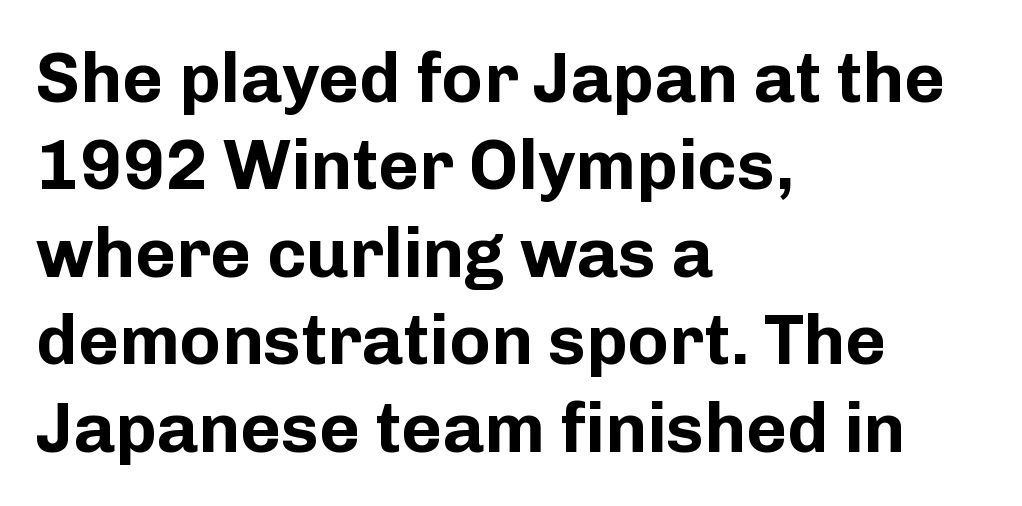
The image shows 70 px bold sans-serif type, upright; set left-aligned, normal line spacing (1.25x), normal letter spacing, not underlined; low stroke contrast and a medium x-height.
